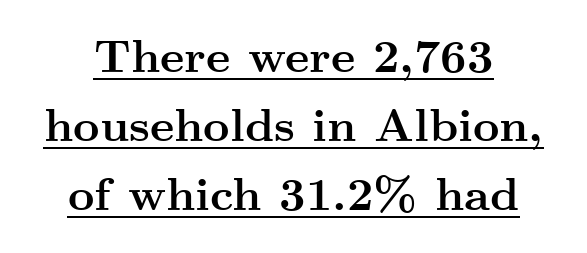
{"serif": "yes", "italic": "no", "bold": "yes", "weight": "semibold", "width": "wide", "stroke_contrast": "medium", "x_height": "small", "monospaced": "no", "underline": "yes", "line_spacing": "normal", "line_spacing_ratio": 1.5, "letter_spacing": "normal", "letter_spacing_em": 0.0, "glyph_px": 46}
